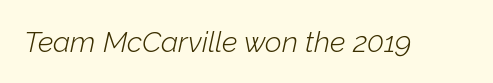
{"italic": "yes", "lean": "right", "slant_degrees": 12, "bold": "no", "weight": "light", "width": "normal", "stroke_contrast": "low", "x_height": "medium", "monospaced": "no", "underline": "no", "letter_spacing": "normal", "letter_spacing_em": 0.0, "glyph_px": 29}
